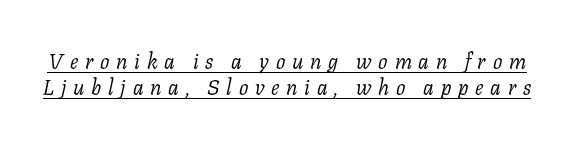
{"italic": "yes", "lean": "right", "slant_degrees": 11, "bold": "no", "underline": "yes", "line_spacing": "normal", "line_spacing_ratio": 1.26, "letter_spacing": "wide", "letter_spacing_em": 0.32, "glyph_px": 21}
